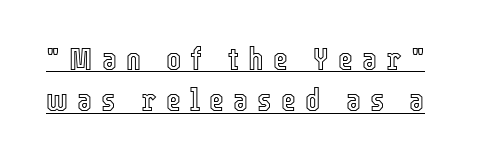
Ordinary non-slanted type is in use. The letters are spread apart with noticeably loose tracking. The rendered words wear a rule along their underside. Character widths vary here, with narrow letters taking less room than wide ones. The vertical gap from one line to the next is medium.
